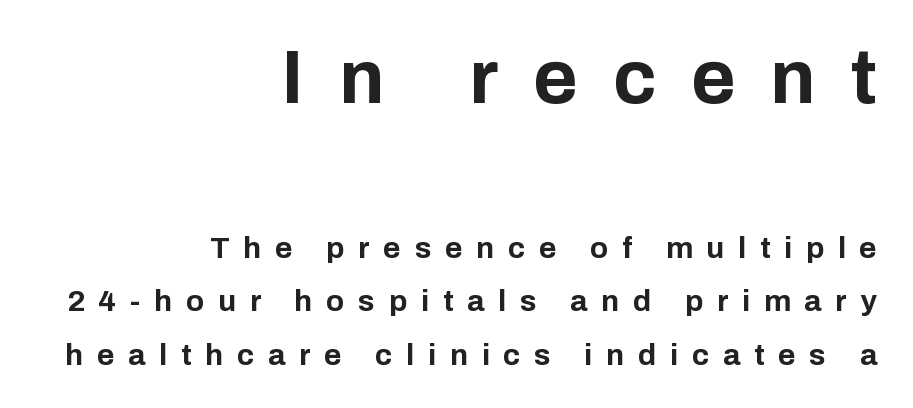
Layout note: lines flush right. The type family on display is of the sans-serif kind. Do the characters align in a grid? No, the font is proportional. The letters are bold, with thick, heavy strokes. The specimen omits any rule beneath the text block's lines.
